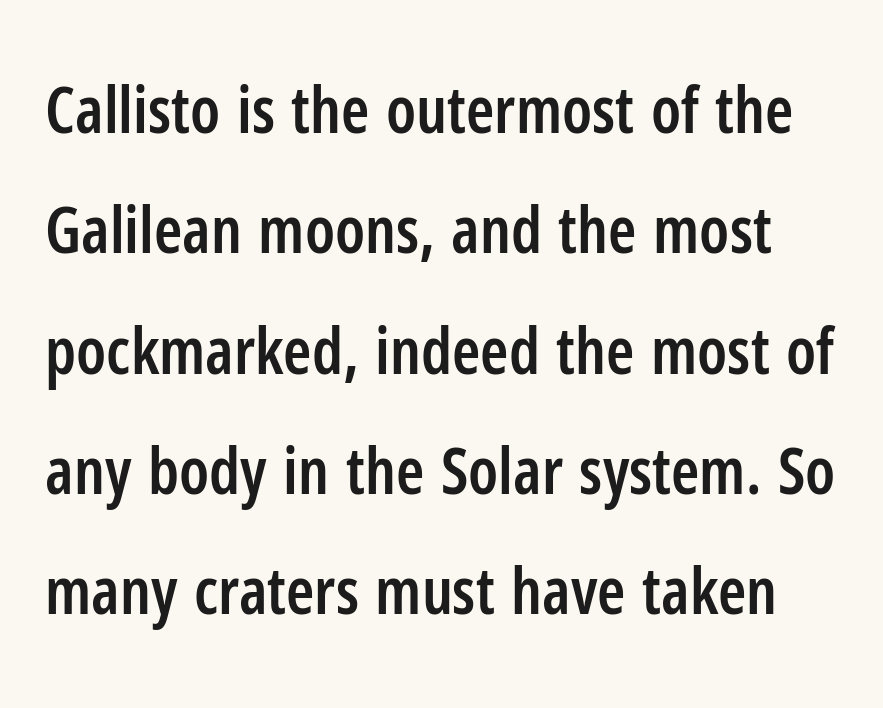
The image shows 64 px semibold, condensed sans-serif type, upright; set line spacing 1.88x, normal letter spacing, not underlined; low stroke contrast and a medium x-height.
